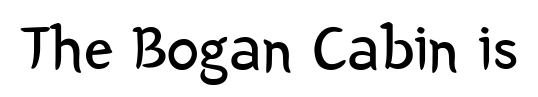
This sample has the flowing, uneven cadence of proportional lettering. Does the lettering tilt? It doesn't — this is upright. Check under the words: just untouched page. Serifs: no, the terminals of the letterforms are clean. Summary of weight: not heavy and not bold.
